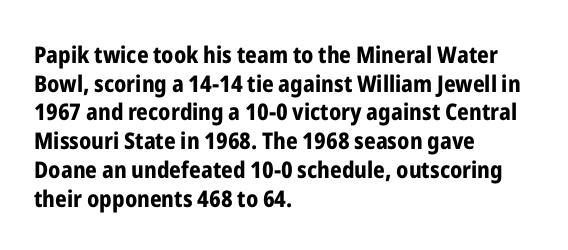
{"italic": "no", "bold": "yes", "underline": "no", "align": "left", "line_spacing": "normal", "line_spacing_ratio": 1.25, "letter_spacing": "normal", "letter_spacing_em": 0.0, "glyph_px": 23}
